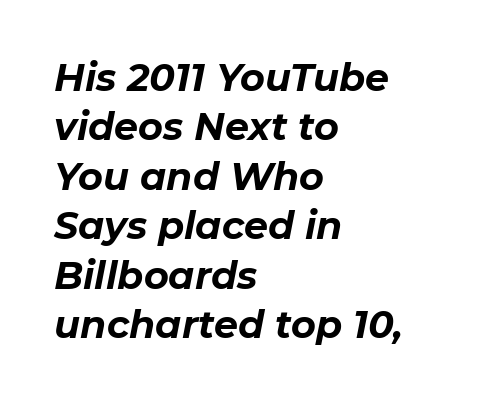
Q: Is the text bold? A: Yes.
Q: Is the text italic (slanted)? A: Yes, it leans right by about 11 degrees.
Q: Is the text underlined? A: No.
Q: How is the paragraph aligned? A: Left-aligned.
Q: Is the spacing between letters normal or unusually wide? A: Normal.
Q: Is the spacing between lines tight, normal or loose? A: Normal.
Q: Width (condensed, normal, or wide)? A: Normal.
Q: Stroke contrast? A: Low.
Q: x-height? A: Medium.
Q: Monospaced? A: No.
